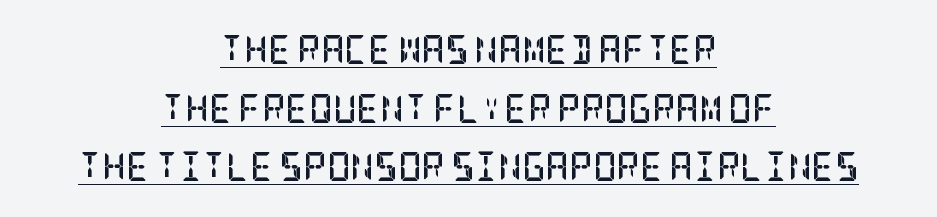
Q: Is the text bold? A: Yes.
Q: Is the text italic (slanted)? A: No, it is upright.
Q: Is the typeface a serif or a sans-serif typeface? A: Serif.
Q: Is the text underlined? A: Yes.
Q: How is the paragraph aligned? A: Centered.
Q: Is the spacing between letters normal or unusually wide? A: Normal.
Q: Is the spacing between lines tight, normal or loose? A: Loose.
Q: Width (condensed, normal, or wide)? A: Condensed.
Q: Stroke contrast? A: Low.
Q: x-height? A: Large.
